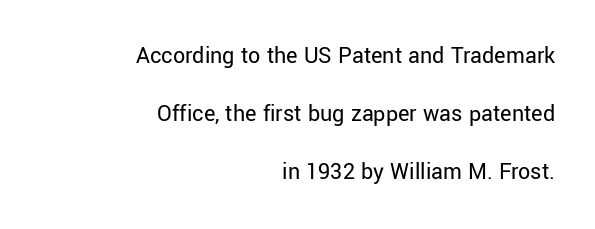
Does extra space separate the letters? No, they use regular spacing. Line spacing here is loose. Nothing heavy about these letters — not bold at all. The paragraph shown leans on its right margin. Upright lettering throughout. Descenders hang freely into open space.
